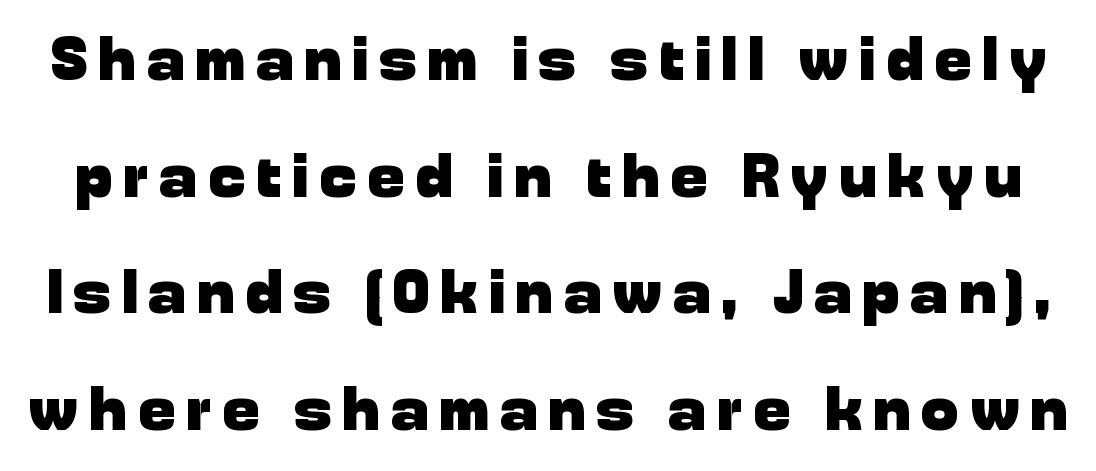
Q: Is the text bold? A: Yes.
Q: Is the text italic (slanted)? A: No, it is upright.
Q: Is the typeface a serif or a sans-serif typeface? A: Sans-serif.
Q: Is the text underlined? A: No.
Q: Width (condensed, normal, or wide)? A: Normal.
Q: Stroke contrast? A: Low.
Q: x-height? A: Medium.
Q: Monospaced? A: No.
